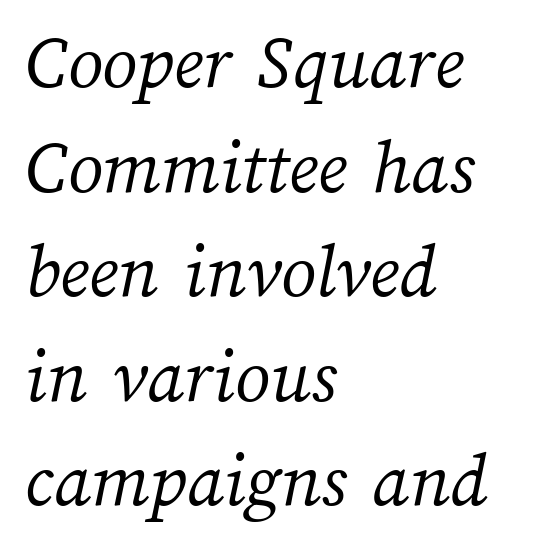
Anything drawn beneath the words? Only blank space. Successive baselines arrive at the customary interval. Proportional: the letters do not fall into vertical columns. Line starts are locked; line ends wander.
